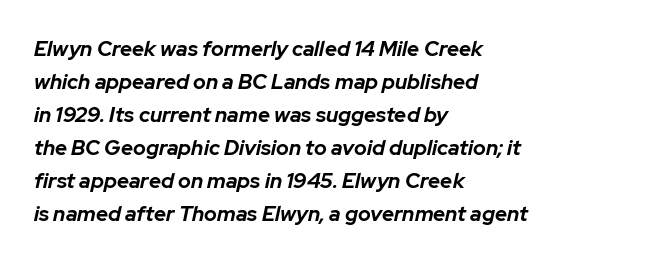
{"italic": "yes", "lean": "right", "slant_degrees": 12, "bold": "yes", "underline": "no", "align": "left", "line_spacing": "normal", "line_spacing_ratio": 1.57, "letter_spacing": "normal", "letter_spacing_em": 0.0, "glyph_px": 21}
